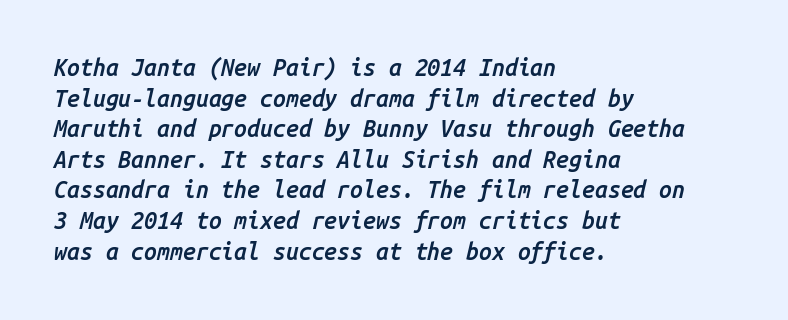
Q: Is the text bold? A: Semi-bold.
Q: Is the text italic (slanted)? A: Yes, it leans right by about 14 degrees.
Q: Is the text underlined? A: No.
Q: How is the paragraph aligned? A: Left-aligned.
Q: Is the spacing between letters normal or unusually wide? A: Normal.
Q: Is the spacing between lines tight, normal or loose? A: Normal.
